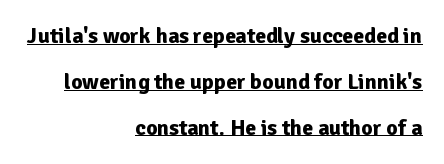
{"italic": "no", "bold": "yes", "underline": "yes", "align": "right", "line_spacing": "loose", "line_spacing_ratio": 2.08, "letter_spacing": "normal", "letter_spacing_em": 0.0, "glyph_px": 22}
